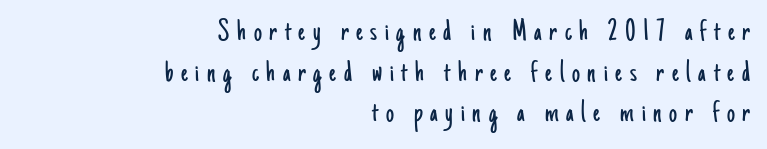
Notice how the passage keeps a crisp vertical edge on the right only. I'd call this a sans setting — the letters go barefoot. The gaps between neighbouring characters are conspicuously large. A roman cut, with each character standing at attention. The rows are spaced the way most documents space them. Stroke mass is kept to a normal reading level or below.
